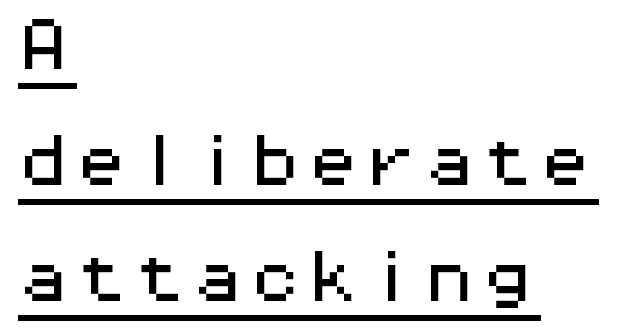
Q: Is the text italic (slanted)? A: No, it is upright.
Q: Is the typeface a serif or a sans-serif typeface? A: Sans-serif.
Q: Is the text underlined? A: Yes.
Q: How is the paragraph aligned? A: Left-aligned.
Q: Is the spacing between letters normal or unusually wide? A: Normal.
Q: Is the spacing between lines tight, normal or loose? A: Loose.
Q: Width (condensed, normal, or wide)? A: Wide.
Q: Stroke contrast? A: Medium.
Q: x-height? A: Medium.
Q: Monospaced? A: Yes.
